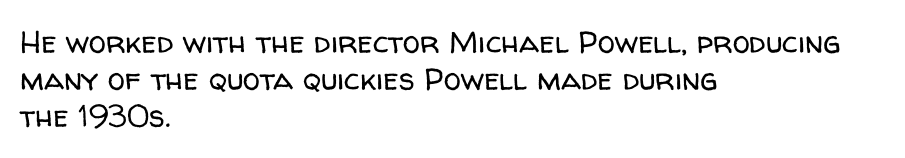
Look at the bottom of the vertical strokes: they stop flat, with no serifs. You can tell it's not italic because the verticals are truly vertical. The passage shown has conventional tracking throughout. Proportional: the letters do not fall into vertical columns. No extra ink here — the face is not bold. The string is rendered with underlining switched off.
